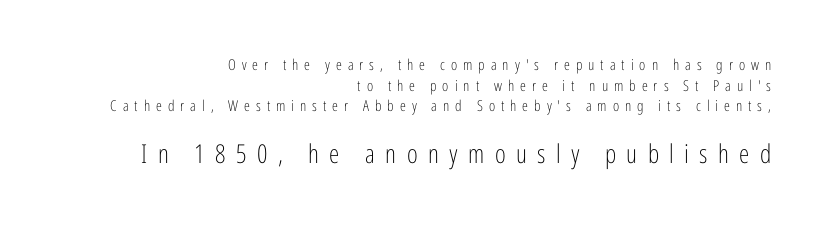
{"italic": "no", "bold": "no", "underline": "no", "align": "right", "line_spacing": "normal", "line_spacing_ratio": 1.37, "letter_spacing": "wide", "letter_spacing_em": 0.4, "larger_block": "second", "size_ratio": 1.73, "glyph_px": 26}
